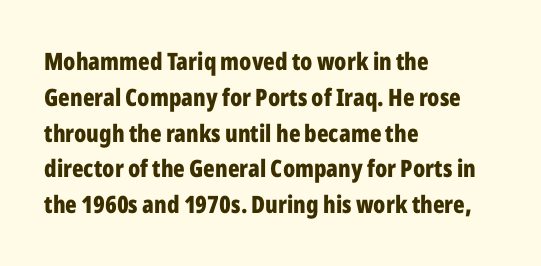
Q: Is the text bold? A: Yes.
Q: Is the text italic (slanted)? A: No, it is upright.
Q: Is the text underlined? A: No.
Q: How is the paragraph aligned? A: Left-aligned.
Q: Is the spacing between letters normal or unusually wide? A: Normal.
Q: Is the spacing between lines tight, normal or loose? A: Normal.
